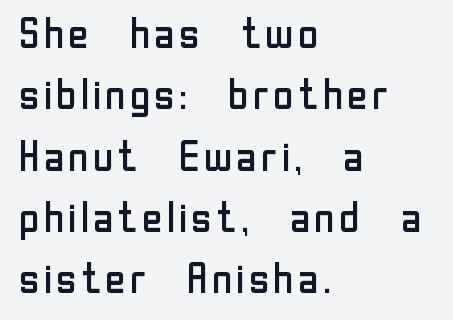
Vertical stems look standard width or narrower in stroke. The font's upright variant was chosen for this text. Regular leading. Each row of text sits above clean, open space.
